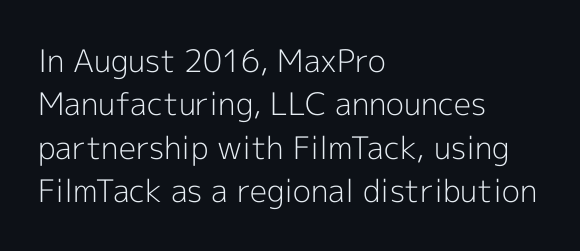
{"serif": "no", "italic": "no", "bold": "no", "weight": "light", "width": "normal", "x_height": "medium", "monospaced": "no", "underline": "no", "align": "left", "line_spacing": "normal", "line_spacing_ratio": 1.4, "letter_spacing": "normal", "letter_spacing_em": 0.0, "glyph_px": 31}
